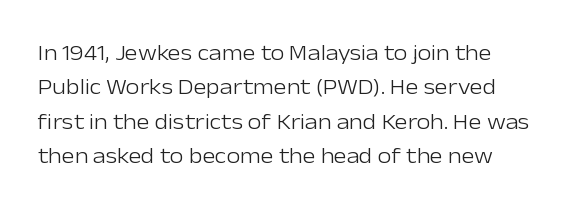
The image shows 22 px text type, upright; set left-aligned, normal line spacing (1.56x), normal letter spacing, not underlined.
